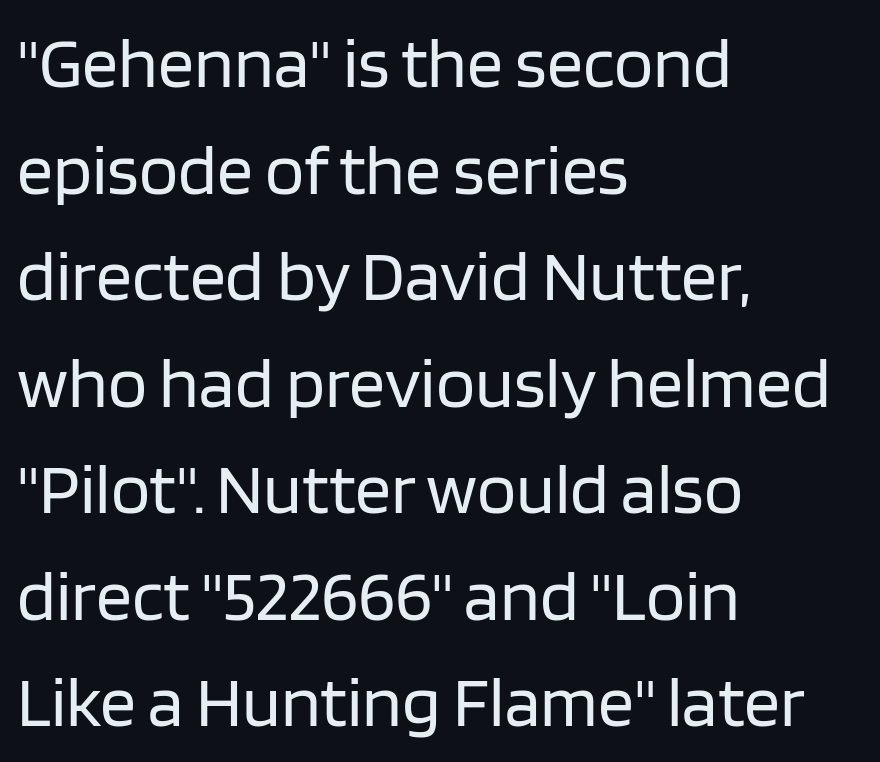
{"serif": "no", "italic": "no", "bold": "no", "weight": "regular", "width": "normal", "stroke_contrast": "low", "x_height": "large", "monospaced": "no", "underline": "no", "align": "left", "line_spacing": "normal", "line_spacing_ratio": 1.48, "letter_spacing": "normal", "letter_spacing_em": 0.0, "glyph_px": 72}
